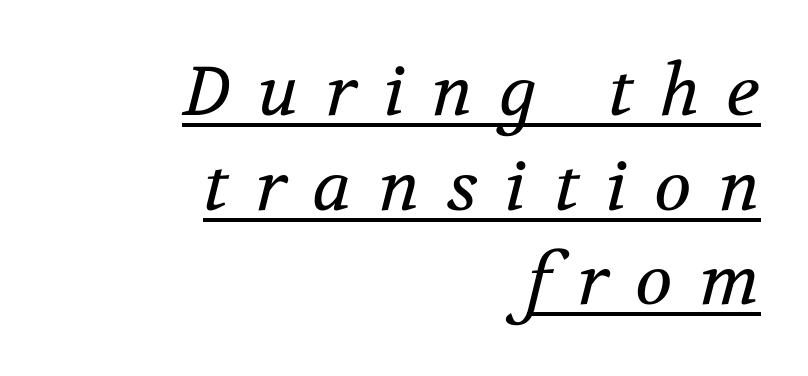
{"serif": "yes", "italic": "yes", "lean": "right", "slant_degrees": 12, "bold": "no", "weight": "regular", "width": "normal", "stroke_contrast": "medium", "x_height": "medium", "monospaced": "no", "underline": "yes", "align": "right", "line_spacing": "normal", "line_spacing_ratio": 1.37, "letter_spacing": "wide", "letter_spacing_em": 0.39, "glyph_px": 69}
